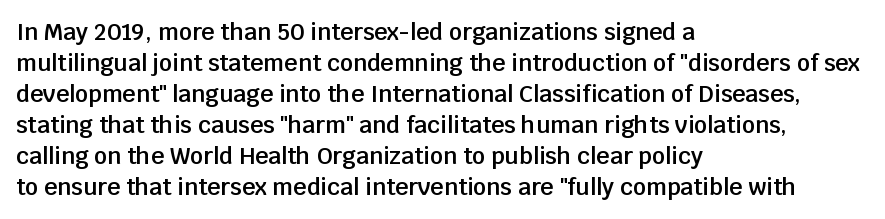
{"italic": "no", "bold": "semi", "underline": "no", "align": "left", "line_spacing": "normal", "line_spacing_ratio": 1.35, "letter_spacing": "normal", "letter_spacing_em": 0.0, "glyph_px": 23}
